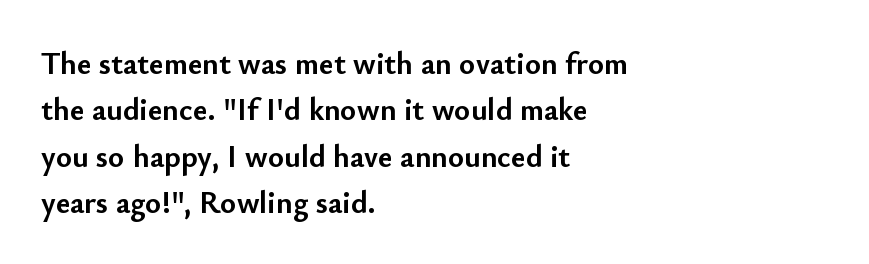
Q: Is the text bold? A: Yes.
Q: Is the text italic (slanted)? A: No, it is upright.
Q: Is the typeface a serif or a sans-serif typeface? A: Sans-serif.
Q: Is the text underlined? A: No.
Q: How is the paragraph aligned? A: Left-aligned.
Q: Is the spacing between letters normal or unusually wide? A: Normal.
Q: Is the spacing between lines tight, normal or loose? A: Normal.
Q: Width (condensed, normal, or wide)? A: Normal.
Q: Stroke contrast? A: Low.
Q: x-height? A: Small.
Q: Monospaced? A: No.
